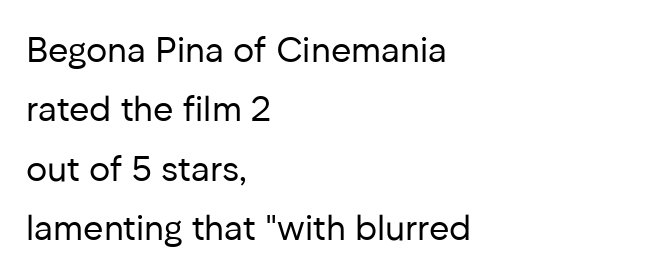
The image shows 35 px regular-weight sans-serif type, upright; set left-aligned, normal line spacing (1.7x), normal letter spacing, not underlined; low stroke contrast and a medium x-height.
